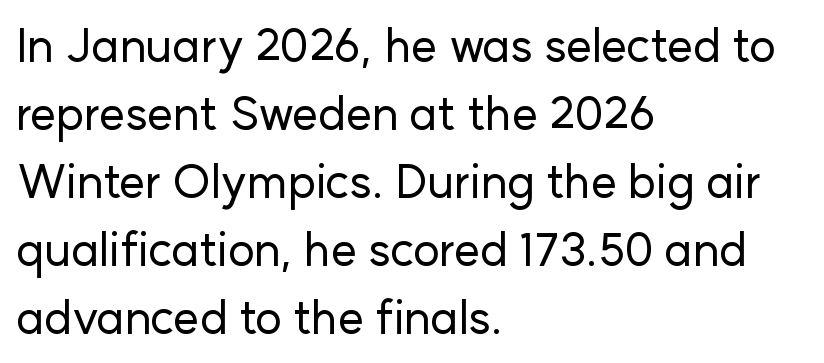
{"serif": "no", "italic": "no", "width": "normal", "stroke_contrast": "low", "x_height": "medium", "monospaced": "no", "underline": "no", "align": "left", "line_spacing": "normal", "line_spacing_ratio": 1.48, "letter_spacing": "normal", "letter_spacing_em": 0.0, "glyph_px": 46}
